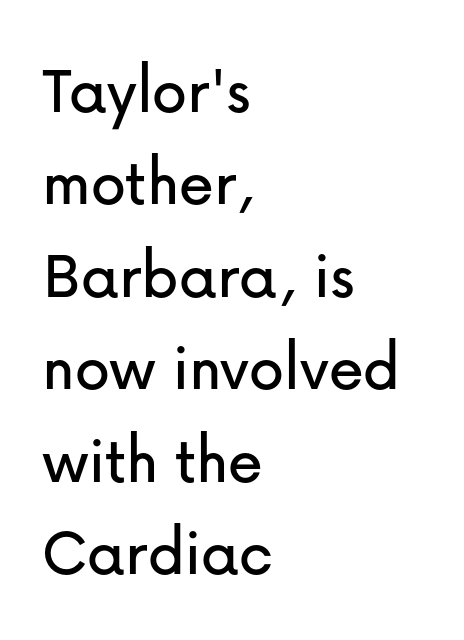
{"serif": "no", "italic": "no", "width": "normal", "stroke_contrast": "low", "x_height": "medium", "monospaced": "no", "underline": "no", "align": "left", "line_spacing": "normal", "line_spacing_ratio": 1.32, "letter_spacing": "normal", "letter_spacing_em": 0.0, "glyph_px": 70}
